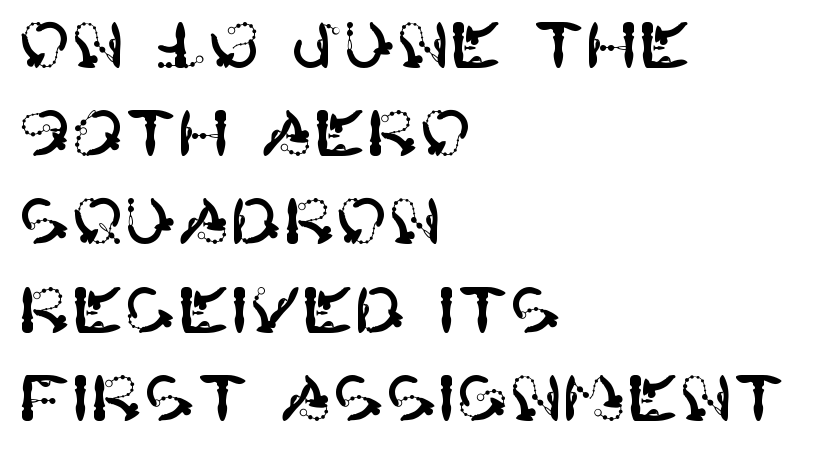
The image shows 63 px sans-serif type, upright; set left-aligned, normal line spacing (1.4x), normal letter spacing, not underlined; high stroke contrast and a large x-height.
